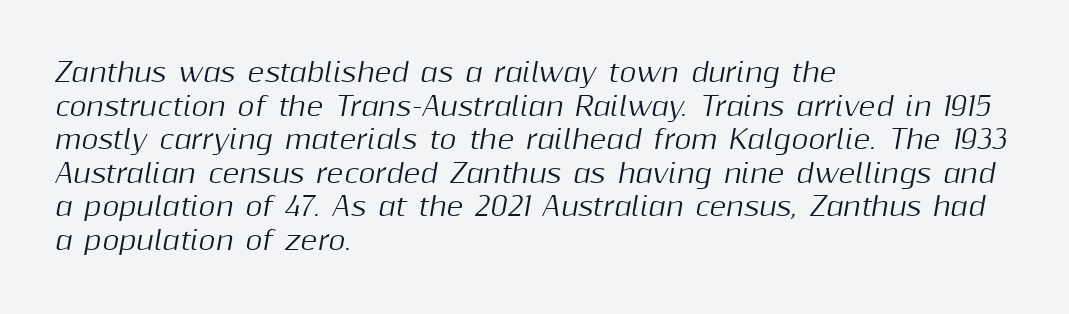
The image shows 26 px text type, italic (leaning right); set left-aligned, normal line spacing (1.29x), normal letter spacing, not underlined.
